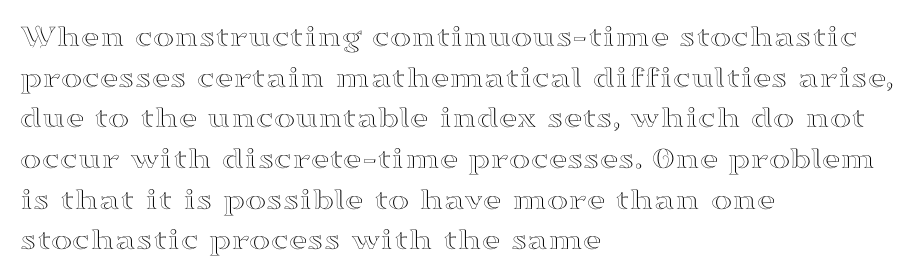
{"serif": "yes", "italic": "no", "width": "wide", "stroke_contrast": "high", "x_height": "small", "monospaced": "no", "underline": "no", "align": "left", "line_spacing": "normal", "line_spacing_ratio": 1.27, "letter_spacing": "normal", "letter_spacing_em": 0.0, "glyph_px": 32}
